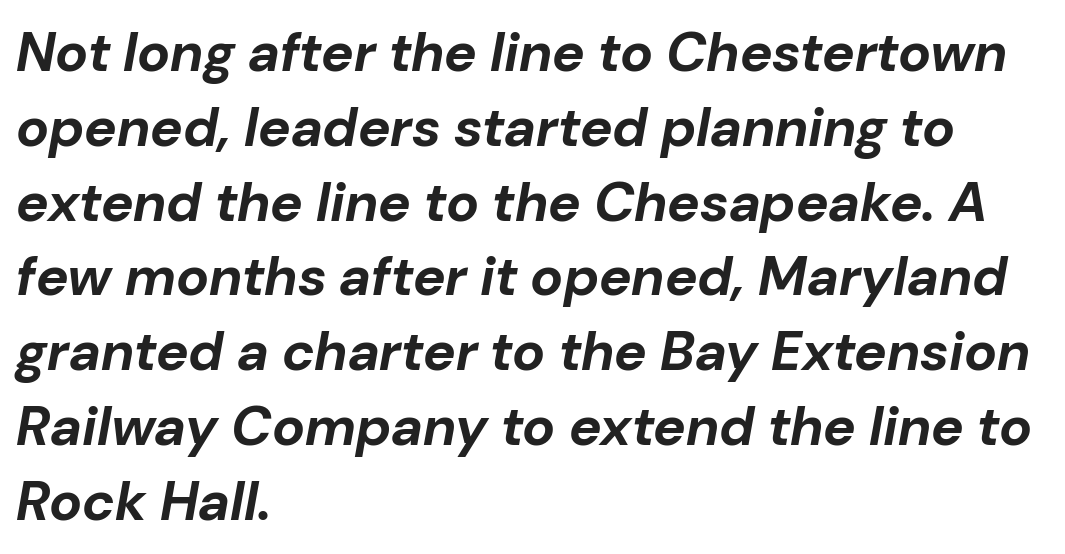
{"italic": "yes", "lean": "right", "slant_degrees": 10, "bold": "yes", "weight": "bold", "width": "normal", "stroke_contrast": "low", "x_height": "medium", "monospaced": "no", "underline": "no", "align": "left", "line_spacing": "normal", "line_spacing_ratio": 1.36, "letter_spacing": "normal", "letter_spacing_em": 0.0, "glyph_px": 55}
